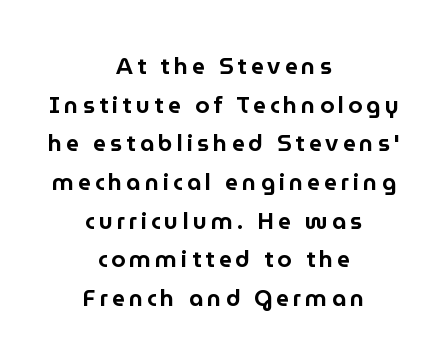
{"italic": "no", "underline": "no", "align": "center", "line_spacing": "normal", "line_spacing_ratio": 1.68, "glyph_px": 23}
